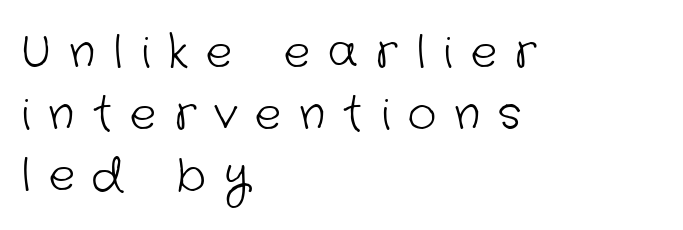
Successive baselines arrive at the customary interval. Left-aligned paragraph, ragged on the right. The space beneath each line is pristine and unruled. The weight tops out at a normal text grade. The text was rendered using a sans face with plain stroke endings.
